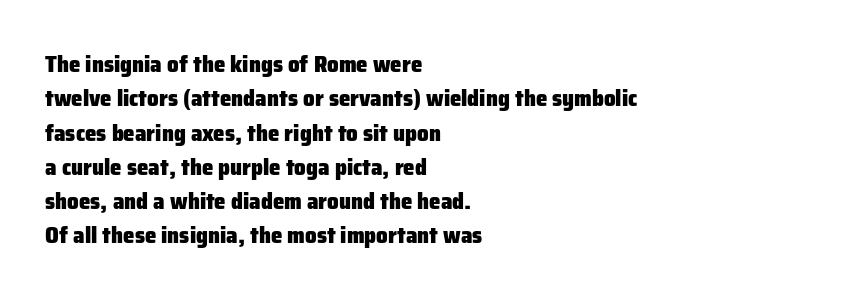
{"italic": "no", "bold": "yes", "underline": "no", "align": "left", "line_spacing": "normal", "line_spacing_ratio": 1.49, "letter_spacing": "normal", "letter_spacing_em": 0.0, "glyph_px": 23}
